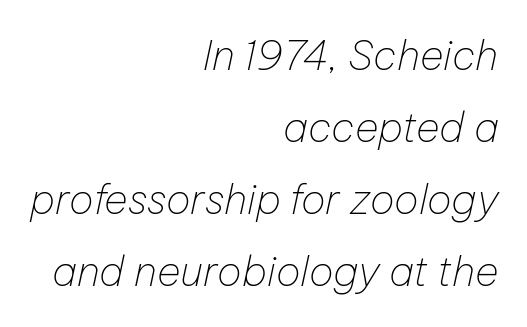
{"italic": "yes", "lean": "right", "slant_degrees": 12, "bold": "no", "weight": "thin", "width": "normal", "stroke_contrast": "low", "x_height": "medium", "monospaced": "no", "underline": "no", "align": "right", "line_spacing_ratio": 1.76, "letter_spacing": "normal", "letter_spacing_em": 0.0, "glyph_px": 41}
